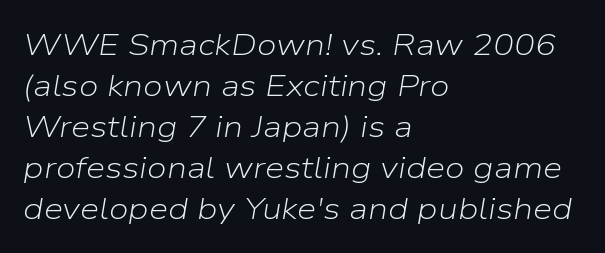
The image shows 31 px light type, italic (leaning right); set left-aligned, normal line spacing (1.32x), normal letter spacing, not underlined; low stroke contrast and a medium x-height.
